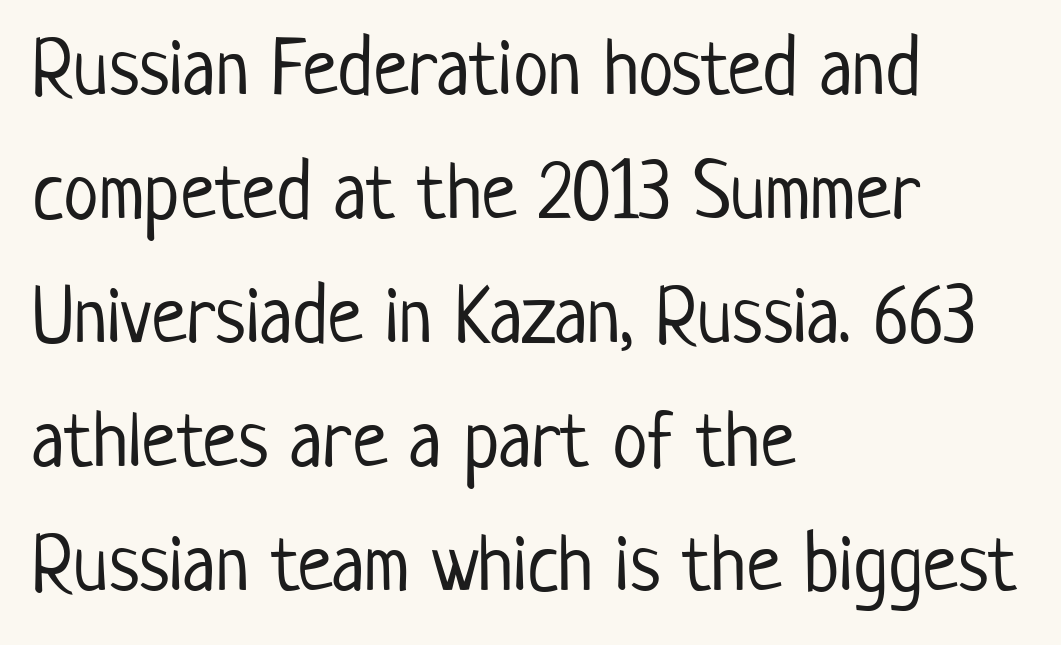
{"serif": "no", "italic": "no", "bold": "no", "weight": "light", "width": "condensed", "stroke_contrast": "low", "x_height": "medium", "monospaced": "no", "underline": "no", "align": "left", "line_spacing": "normal", "line_spacing_ratio": 1.55, "letter_spacing": "normal", "letter_spacing_em": 0.0, "glyph_px": 80}
